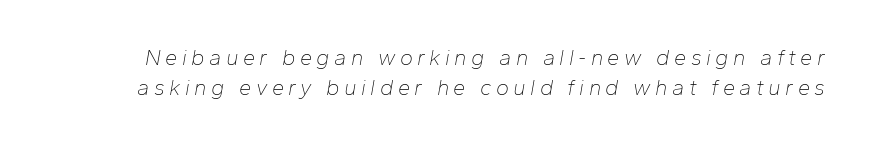
Vertical stems look standard width or narrower in stroke. Descenders hang freely into open space. Glyph-to-glyph distance is far greater than everyday printed text. What's the leading like? Ordinary, nothing unusual.
